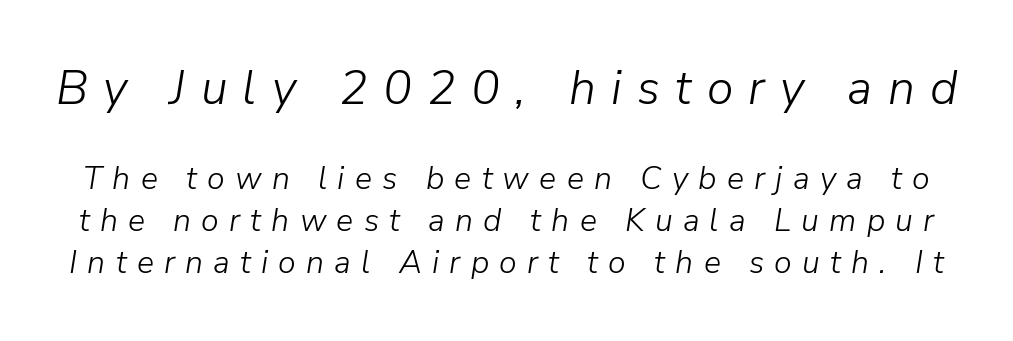
The image shows 48 px light type, italic (leaning right); set normal line spacing (1.31x), unusually wide letter spacing (+0.32 em), not underlined; the first (top) block is 1.5x larger; low stroke contrast and a medium x-height.
